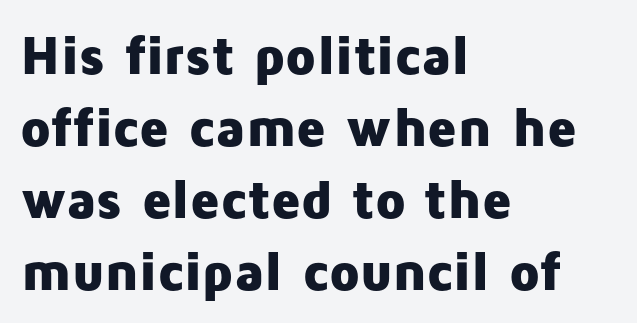
The setting favours the left margin, as ordinary paragraphs usually do. Proportional: the letters do not fall into vertical columns. Plenty of ink on the page — the face is bold. Check where the strokes stop: nothing finishes them off — pure sans.
